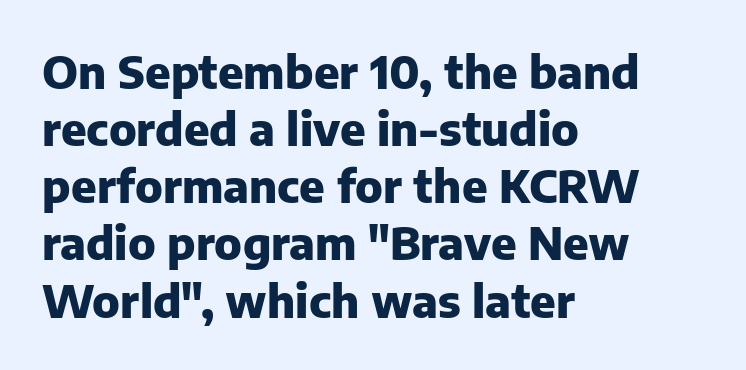
Here the glyphs are tracked normally, forming tight word shapes. Rendered with straight, roman letterforms. Letters rest on an invisible, unmarked baseline. Varying glyph widths throughout — classic text-font behaviour. Baseline-to-baseline distance is the conventional proportion of letter height.
